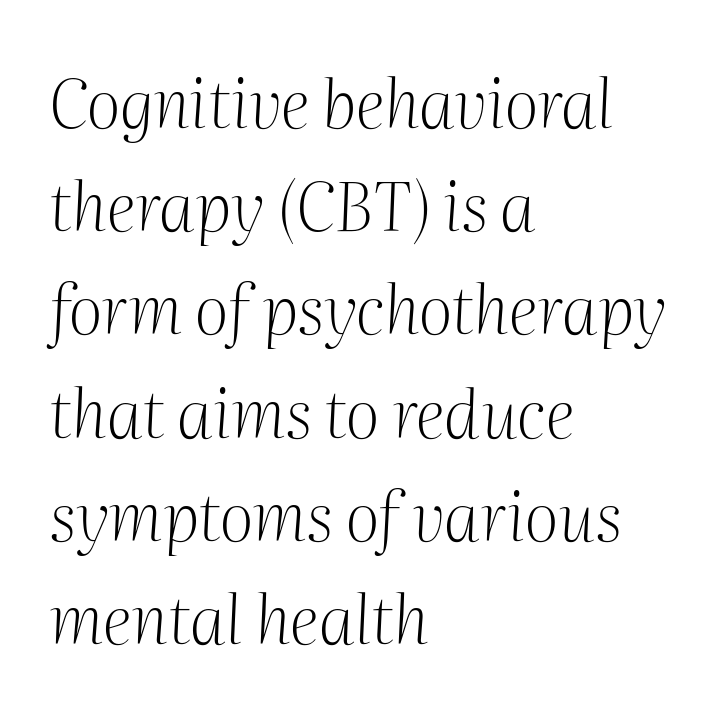
The image shows 67 px light serif type, italic (leaning right); set left-aligned, normal line spacing (1.54x), normal letter spacing, not underlined; medium stroke contrast and a medium x-height.
